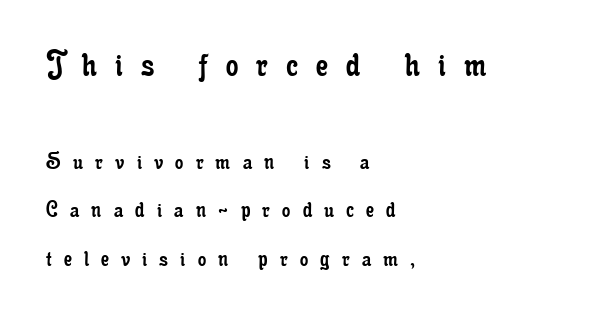
Left-aligned paragraph, ragged on the right. Typographically, this falls in the serif category. Looks like regular typesetting: each glyph gets only the width it needs. In terms of letterspacing, this is a distinctly airy, spread setting. Letters have the restrained weight of plain body copy at most.
